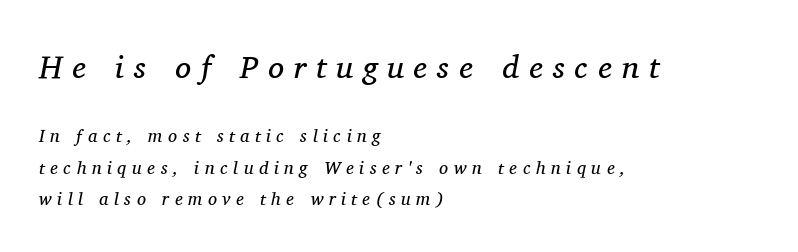
{"serif": "yes", "italic": "yes", "lean": "right", "slant_degrees": 11, "bold": "no", "weight": "regular", "width": "normal", "stroke_contrast": "medium", "x_height": "medium", "monospaced": "no", "underline": "no", "align": "left", "line_spacing_ratio": 1.74, "letter_spacing": "wide", "letter_spacing_em": 0.31, "larger_block": "first", "size_ratio": 1.78, "glyph_px": 32}
